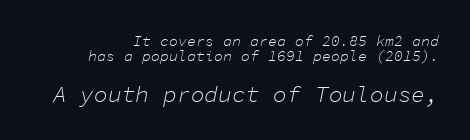
Does the lettering tilt? It does — this is italic. Weight: regular or lighter. Descender tails drop into unmarked territory. Glyph-to-glyph distance matches everyday printed text. Cramped leading.
